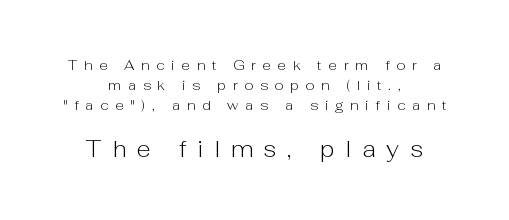
The image shows 23 px text type, upright; set centered, normal line spacing (1.43x), unusually wide letter spacing (+0.48 em), not underlined; the second (bottom) block is 1.64x larger.
